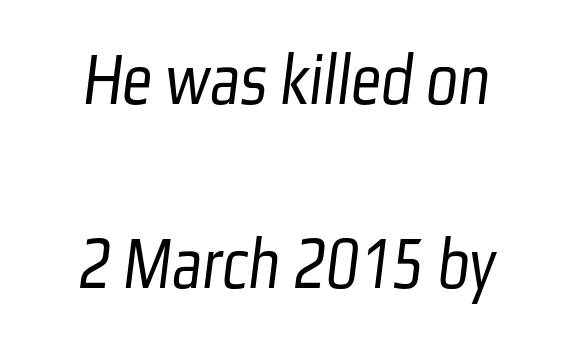
{"serif": "no", "bold": "no", "weight": "light", "width": "condensed", "stroke_contrast": "low", "x_height": "medium", "monospaced": "no", "underline": "no", "align": "center", "line_spacing": "loose", "line_spacing_ratio": 2.45, "letter_spacing": "normal", "letter_spacing_em": 0.0, "glyph_px": 75}
